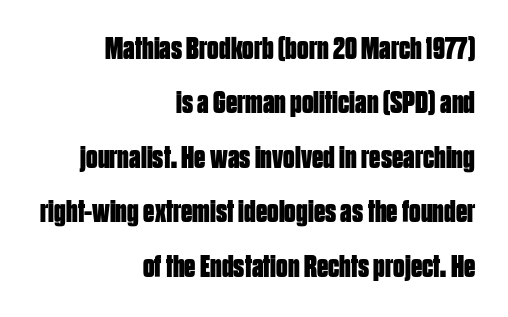
The image shows 32 px bold, condensed sans-serif type, upright; set right-aligned, normal line spacing (1.7x), normal letter spacing, not underlined; low stroke contrast and a large x-height.
